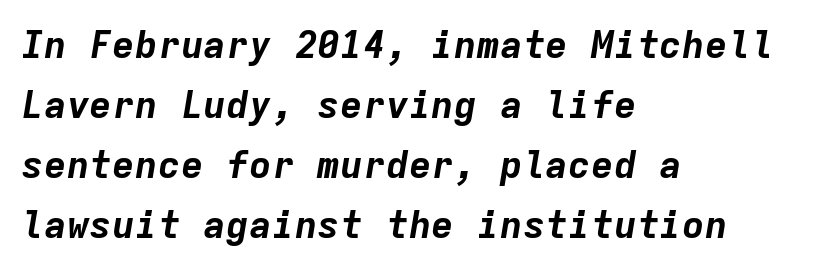
Q: Is the text bold? A: Yes.
Q: Is the text italic (slanted)? A: Yes, it leans right by about 9 degrees.
Q: Is the text underlined? A: No.
Q: How is the paragraph aligned? A: Left-aligned.
Q: Is the spacing between letters normal or unusually wide? A: Normal.
Q: Is the spacing between lines tight, normal or loose? A: Normal.
Q: Width (condensed, normal, or wide)? A: Normal.
Q: Stroke contrast? A: Low.
Q: x-height? A: Medium.
Q: Monospaced? A: Yes.
